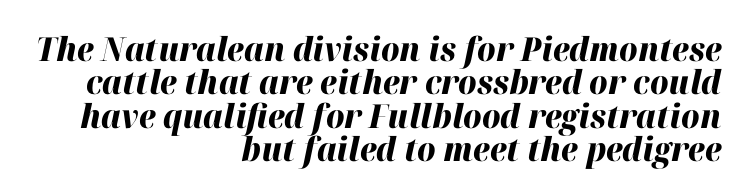
Q: Is the text bold? A: Yes.
Q: Is the text italic (slanted)? A: Yes, it leans right by about 12 degrees.
Q: Is the text underlined? A: No.
Q: How is the paragraph aligned? A: Right-aligned.
Q: Is the spacing between letters normal or unusually wide? A: Normal.
Q: Is the spacing between lines tight, normal or loose? A: Tight.
Q: Width (condensed, normal, or wide)? A: Normal.
Q: Stroke contrast? A: High.
Q: x-height? A: Medium.
Q: Monospaced? A: No.
